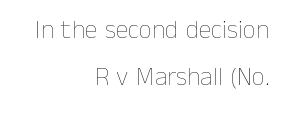
Bold? No — there's no thickening of the strokes. A clean baseline with only descenders dipping below it. Characters follow at the spacing the type designer built in. Caption: multi-line text, flush right, ragged left. Is there any slant? The stems are plumb.
